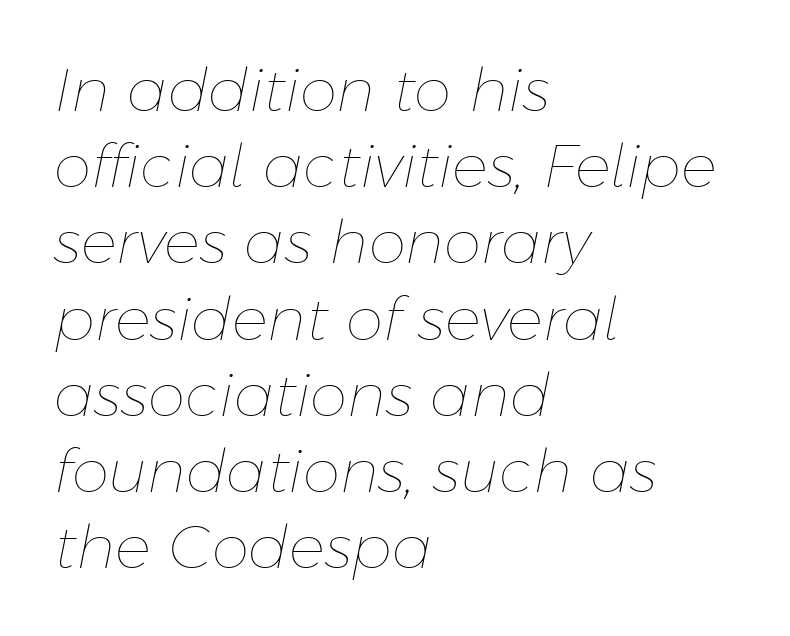
Look at the tracking — it's just the regular setting, nothing added. Stroke mass is kept to a normal reading level or below. The rows are spaced the way most documents space them. Teacher's note: observe the even left margin — that is flush-left alignment.
